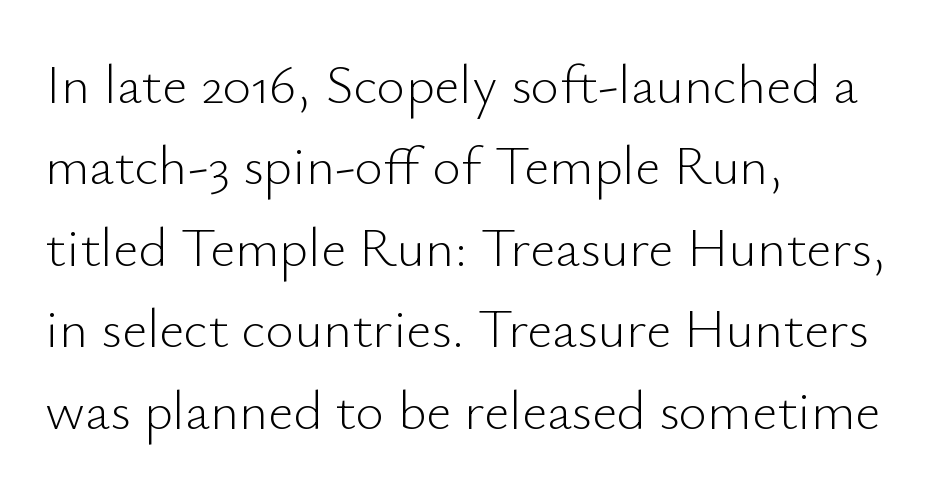
The image shows 55 px light sans-serif type, upright; set left-aligned, normal line spacing (1.48x), normal letter spacing, not underlined; low stroke contrast and a small x-height.
